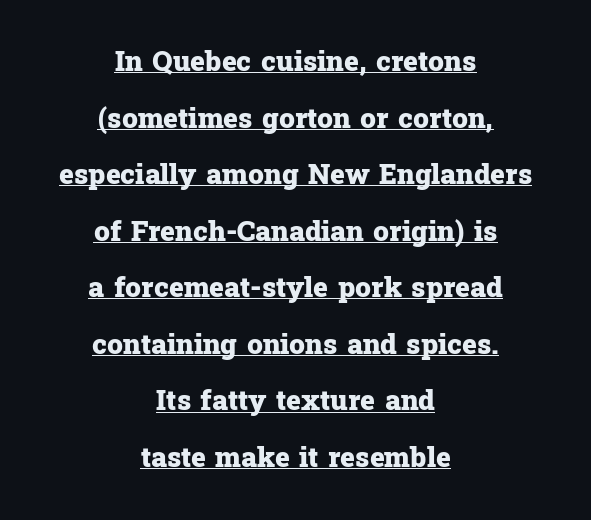
Q: Is the text bold? A: Yes.
Q: Is the text italic (slanted)? A: No, it is upright.
Q: Is the typeface a serif or a sans-serif typeface? A: Serif.
Q: Is the text underlined? A: Yes.
Q: How is the paragraph aligned? A: Centered.
Q: Is the spacing between letters normal or unusually wide? A: Normal.
Q: Is the spacing between lines tight, normal or loose? A: Loose.
Q: Width (condensed, normal, or wide)? A: Normal.
Q: Stroke contrast? A: Low.
Q: x-height? A: Medium.
Q: Monospaced? A: No.
